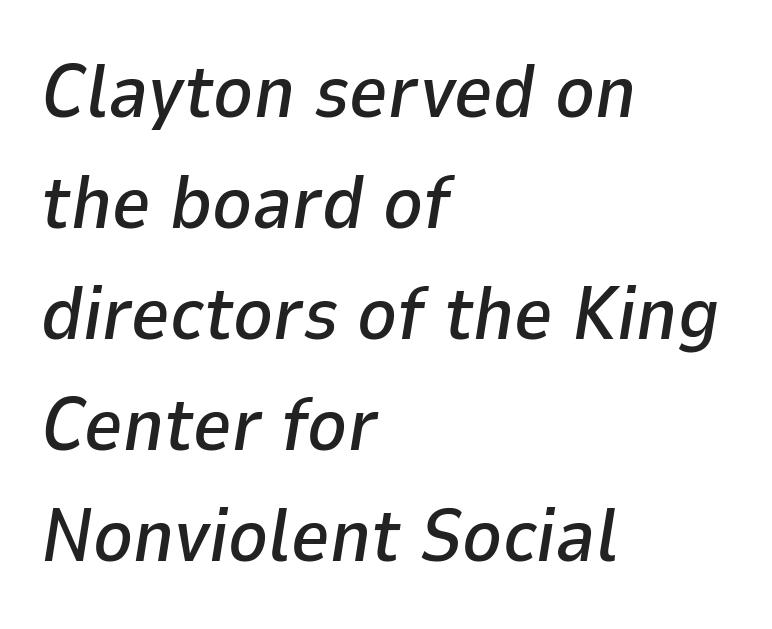
Q: Is the text italic (slanted)? A: Yes, it leans right by about 9 degrees.
Q: Is the text underlined? A: No.
Q: How is the paragraph aligned? A: Left-aligned.
Q: Is the spacing between letters normal or unusually wide? A: Normal.
Q: Is the spacing between lines tight, normal or loose? A: Normal.
Q: Width (condensed, normal, or wide)? A: Normal.
Q: Stroke contrast? A: Low.
Q: x-height? A: Medium.
Q: Monospaced? A: No.
